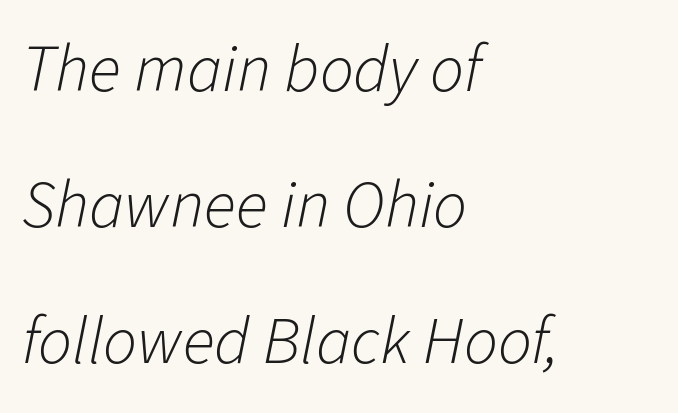
{"italic": "yes", "lean": "right", "slant_degrees": 11, "bold": "no", "weight": "light", "width": "normal", "stroke_contrast": "low", "x_height": "medium", "monospaced": "no", "underline": "no", "align": "left", "line_spacing": "loose", "line_spacing_ratio": 2.03, "letter_spacing": "normal", "letter_spacing_em": 0.0, "glyph_px": 67}
